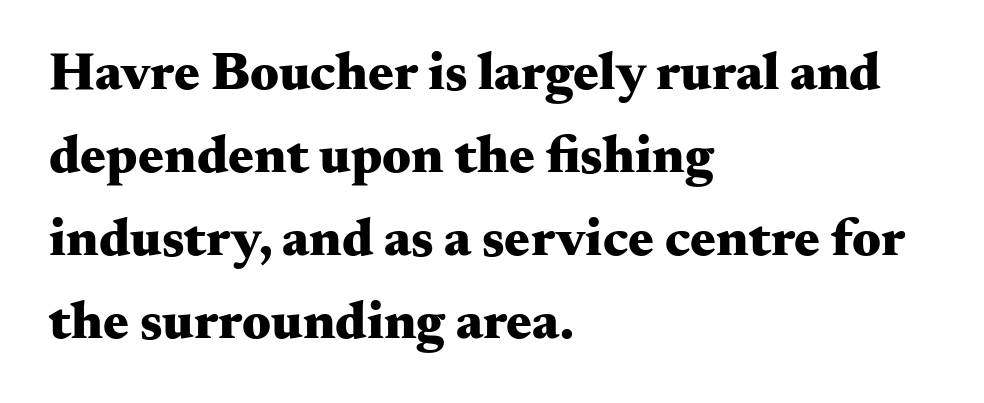
{"serif": "yes", "italic": "no", "bold": "yes", "weight": "heavy", "width": "wide", "stroke_contrast": "medium", "x_height": "small", "monospaced": "no", "underline": "no", "align": "left", "line_spacing": "normal", "line_spacing_ratio": 1.54, "letter_spacing": "normal", "letter_spacing_em": 0.0, "glyph_px": 54}
